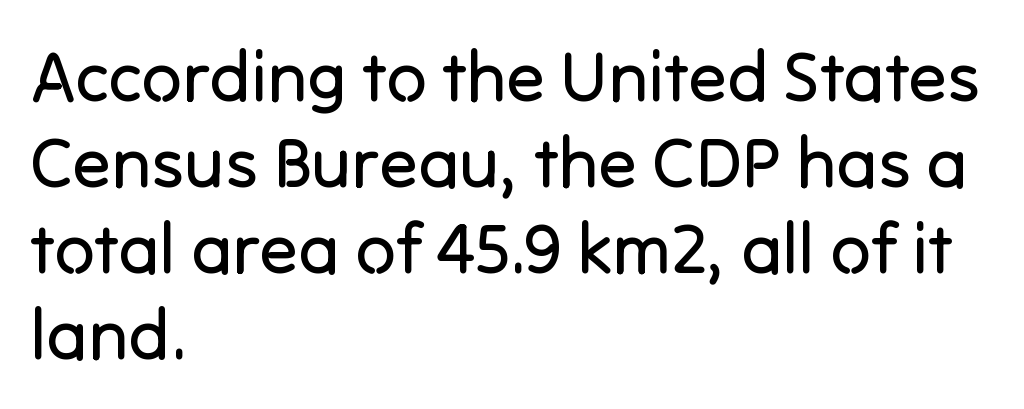
The image shows 71 px regular-weight sans-serif type, upright; set left-aligned, line spacing 1.21x, normal letter spacing, not underlined; low stroke contrast and a medium x-height.
